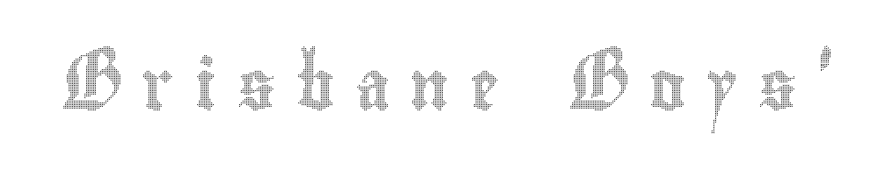
The image shows 49 px condensed type, upright; set unusually wide letter spacing (+0.42 em), not underlined; a small x-height.
